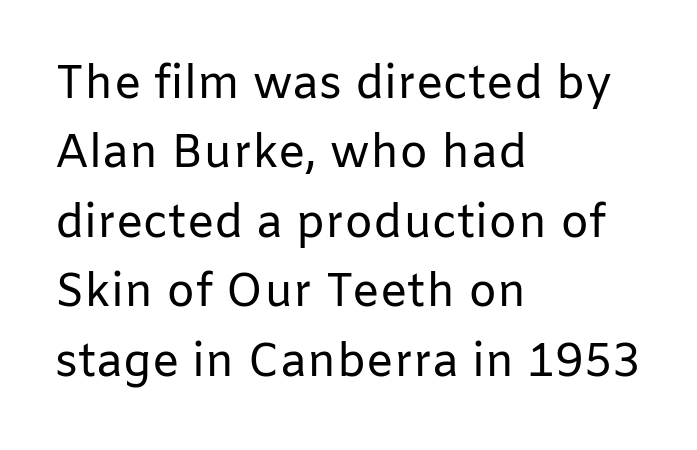
The image shows 46 px regular-weight sans-serif type, upright; set left-aligned, normal line spacing (1.51x), normal letter spacing, not underlined; low stroke contrast and a medium x-height.
